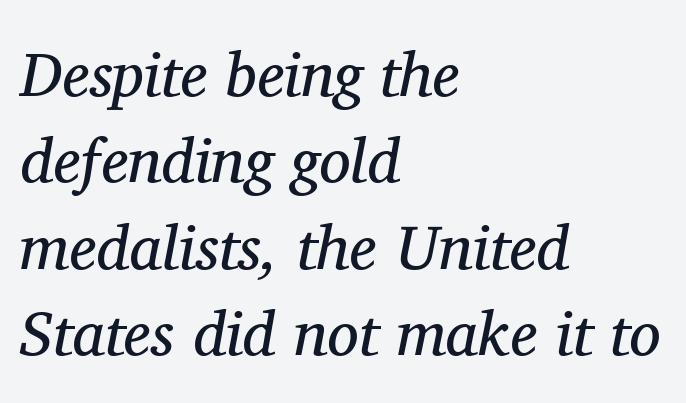
Q: Is the text bold? A: No.
Q: Is the text italic (slanted)? A: Yes, it leans right by about 11 degrees.
Q: Is the typeface a serif or a sans-serif typeface? A: Serif.
Q: Is the text underlined? A: No.
Q: How is the paragraph aligned? A: Left-aligned.
Q: Is the spacing between letters normal or unusually wide? A: Normal.
Q: Is the spacing between lines tight, normal or loose? A: Normal.
Q: Width (condensed, normal, or wide)? A: Normal.
Q: Stroke contrast? A: Medium.
Q: x-height? A: Medium.
Q: Monospaced? A: No.
